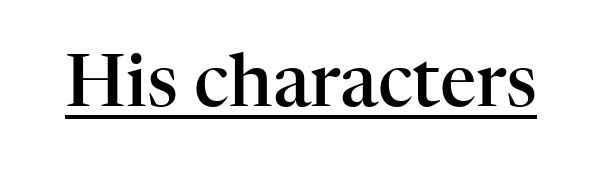
The image shows 72 px semibold serif type, upright; set normal letter spacing, underlined; high stroke contrast and a medium x-height.
